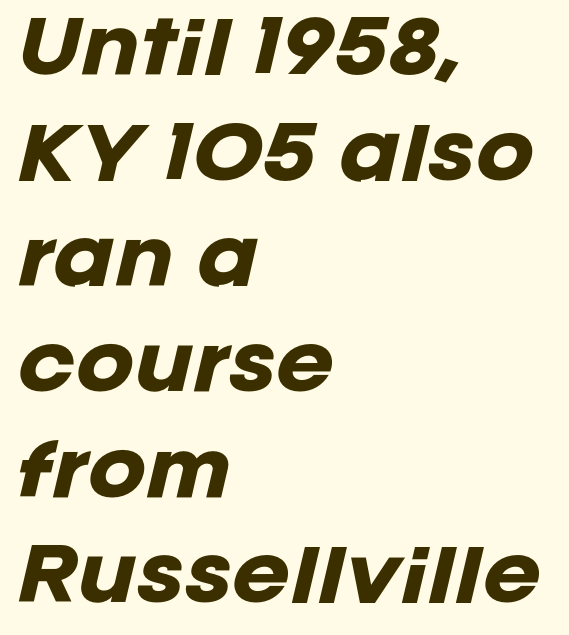
Q: Is the text bold? A: Yes.
Q: Is the text italic (slanted)? A: Yes, it leans right by about 12 degrees.
Q: Is the text underlined? A: No.
Q: How is the paragraph aligned? A: Left-aligned.
Q: Is the spacing between letters normal or unusually wide? A: Normal.
Q: Is the spacing between lines tight, normal or loose? A: Normal.
Q: Width (condensed, normal, or wide)? A: Normal.
Q: Stroke contrast? A: Low.
Q: x-height? A: Large.
Q: Monospaced? A: No.
